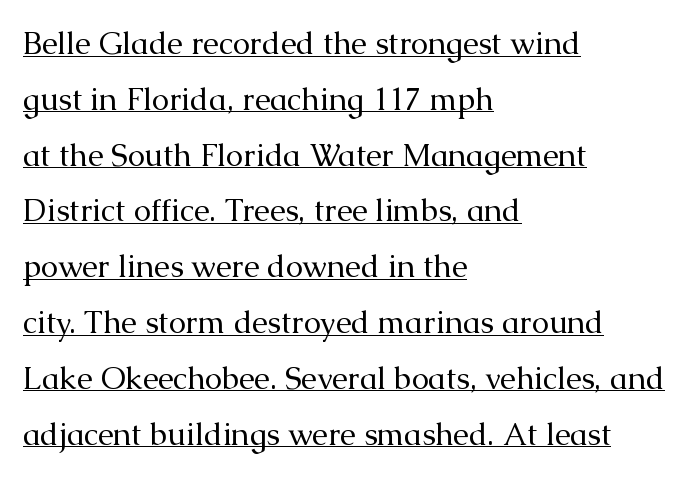
{"serif": "yes", "italic": "no", "bold": "no", "weight": "regular", "width": "normal", "stroke_contrast": "medium", "x_height": "medium", "monospaced": "no", "underline": "yes", "align": "left", "line_spacing_ratio": 1.8, "letter_spacing": "normal", "letter_spacing_em": 0.0, "glyph_px": 31}
